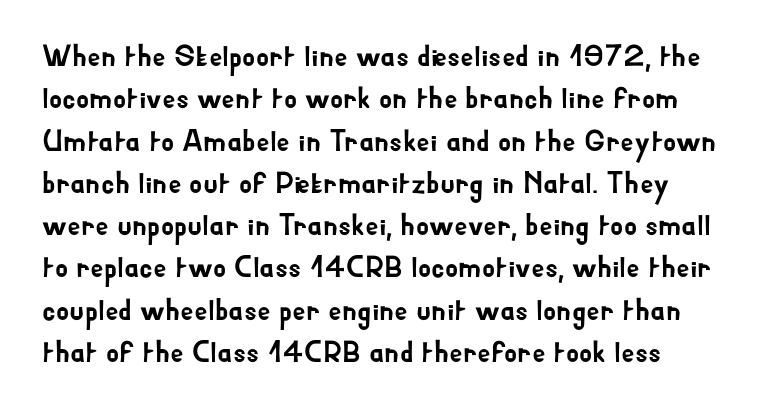
Q: Is the text italic (slanted)? A: No, it is upright.
Q: Is the typeface a serif or a sans-serif typeface? A: Sans-serif.
Q: Is the text underlined? A: No.
Q: Is the spacing between letters normal or unusually wide? A: Normal.
Q: Is the spacing between lines tight, normal or loose? A: Normal.
Q: Width (condensed, normal, or wide)? A: Normal.
Q: Stroke contrast? A: Low.
Q: x-height? A: Small.
Q: Monospaced? A: No.
